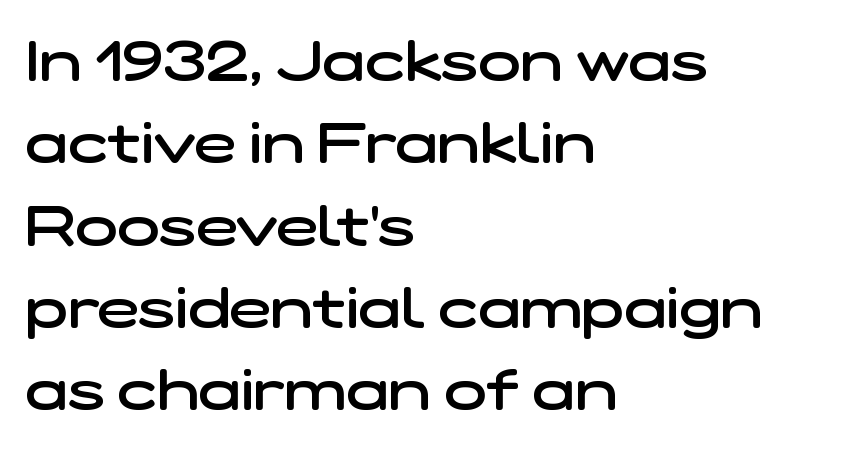
{"serif": "no", "bold": "semi", "weight": "semibold", "width": "wide", "stroke_contrast": "low", "x_height": "medium", "monospaced": "no", "underline": "no", "align": "left", "line_spacing": "normal", "line_spacing_ratio": 1.47, "letter_spacing": "normal", "letter_spacing_em": 0.0, "glyph_px": 56}
